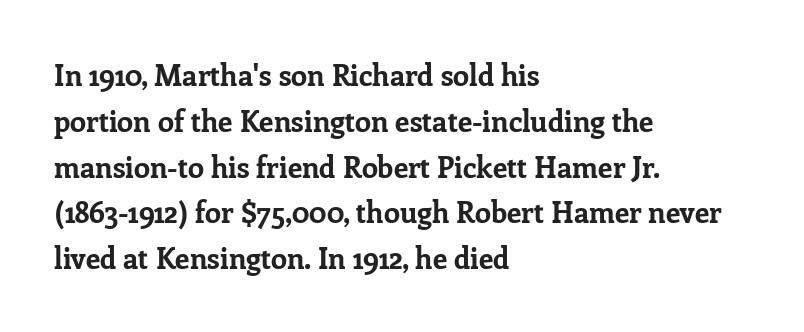
{"serif": "yes", "italic": "no", "bold": "yes", "weight": "bold", "width": "normal", "stroke_contrast": "low", "x_height": "medium", "monospaced": "no", "underline": "no", "align": "left", "line_spacing": "normal", "line_spacing_ratio": 1.58, "letter_spacing": "normal", "letter_spacing_em": 0.0, "glyph_px": 29}
